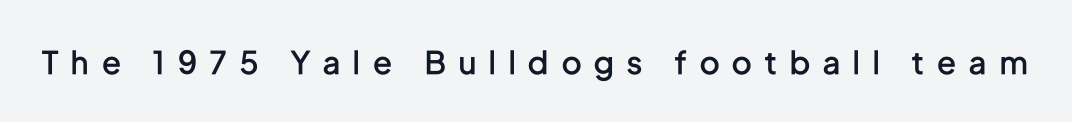
Posture: vertical. Stroke terminals: plain, sans-serif. Here the glyphs are tracked loosely, breaking word shapes into spaced letters. Nobody drew a line under any word here. The face used here is proportionally spaced, like ordinary book or web type.
